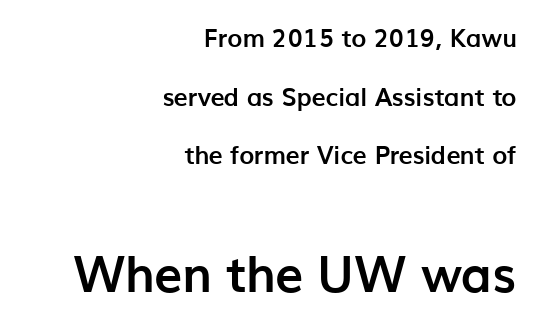
Q: Is the text bold? A: Yes.
Q: Is the text italic (slanted)? A: No, it is upright.
Q: Is the typeface a serif or a sans-serif typeface? A: Sans-serif.
Q: Is the text underlined? A: No.
Q: How is the paragraph aligned? A: Right-aligned.
Q: Is the spacing between letters normal or unusually wide? A: Normal.
Q: Is the spacing between lines tight, normal or loose? A: Loose.
Q: Which block of text is set in a larger size, the first (top) or the second (bottom)? A: The second (bottom) one.
Q: Width (condensed, normal, or wide)? A: Normal.
Q: Stroke contrast? A: Low.
Q: x-height? A: Medium.
Q: Monospaced? A: No.
